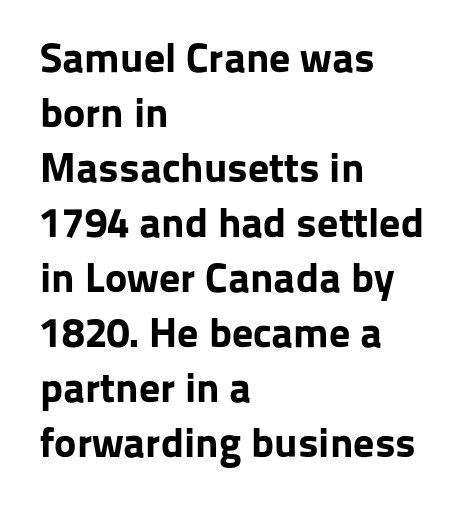
The image shows 42 px bold sans-serif type, upright; set left-aligned, normal line spacing (1.31x), normal letter spacing, not underlined; low stroke contrast and a medium x-height.
